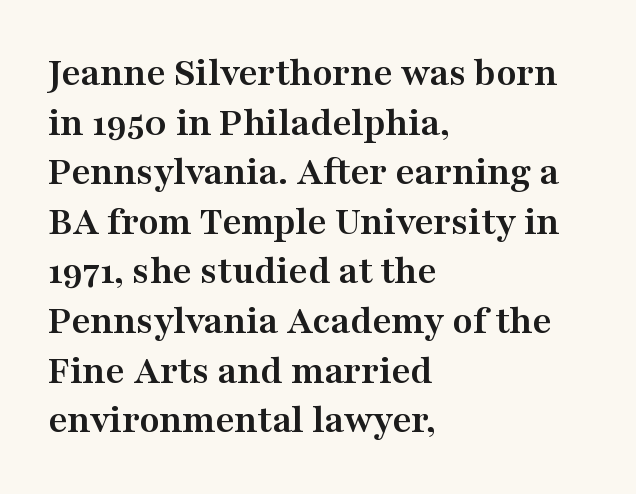
The image shows 41 px semibold, wide serif type, upright; set left-aligned, line spacing 1.21x, normal letter spacing, not underlined; medium stroke contrast and a medium x-height.
